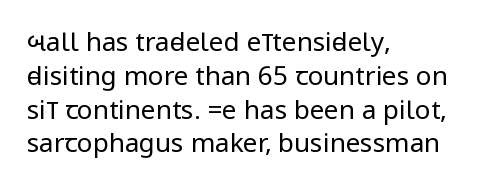
Descenders are the only things crossing below the line. Vertical strokes here are truly vertical. Compared with typical paragraphs, the rows here are spaced about the same. The setting favours the left margin, as ordinary paragraphs usually do.
